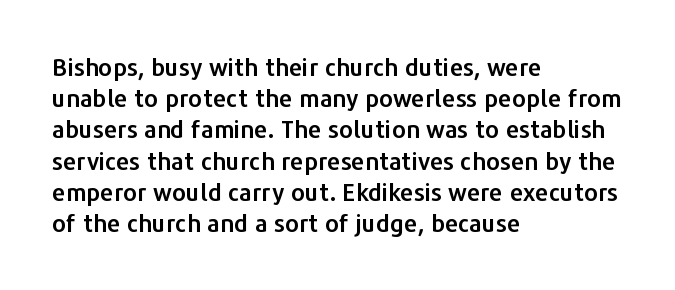
{"italic": "no", "underline": "no", "align": "left", "line_spacing": "normal", "line_spacing_ratio": 1.3, "letter_spacing": "normal", "letter_spacing_em": 0.0, "glyph_px": 24}
